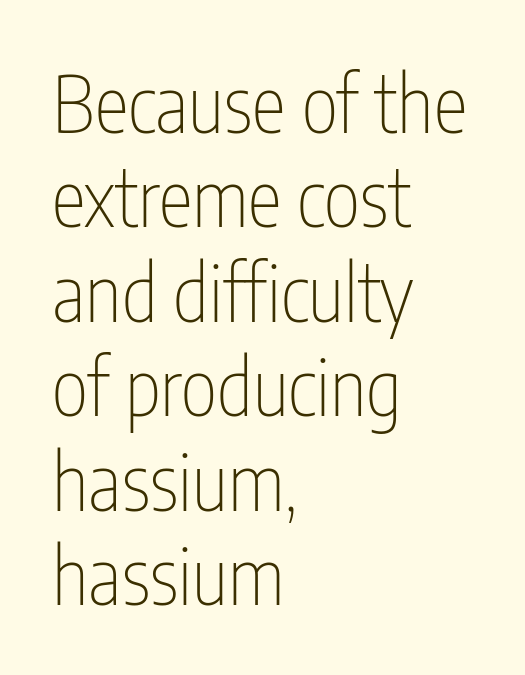
Caption: multi-line text, flush left, ragged right. Bare-footed words on every line. Words appear dense and cohesive because spacing is normal. Every stem runs plumb, perpendicular to the baseline. What kind of face is this? One without serifs — a sans.
